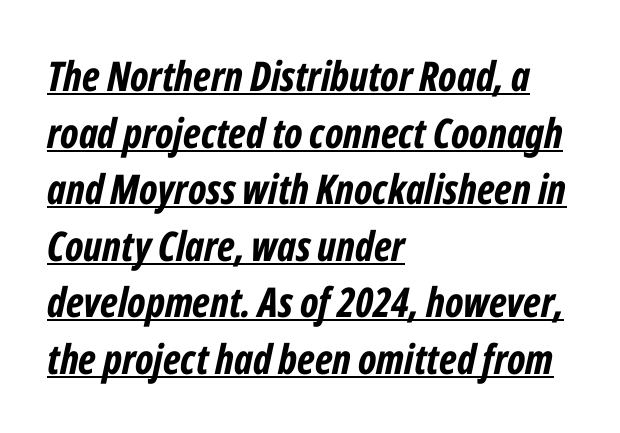
You'd pick this weight for a headline — it's a proper bold. Line starts are locked; line ends wander. In terms of letterspacing, this is plain default setting. The block of text has a typical density, with ordinary space between rows. There's an unmistakable incline to the writing here. Underline: present.
